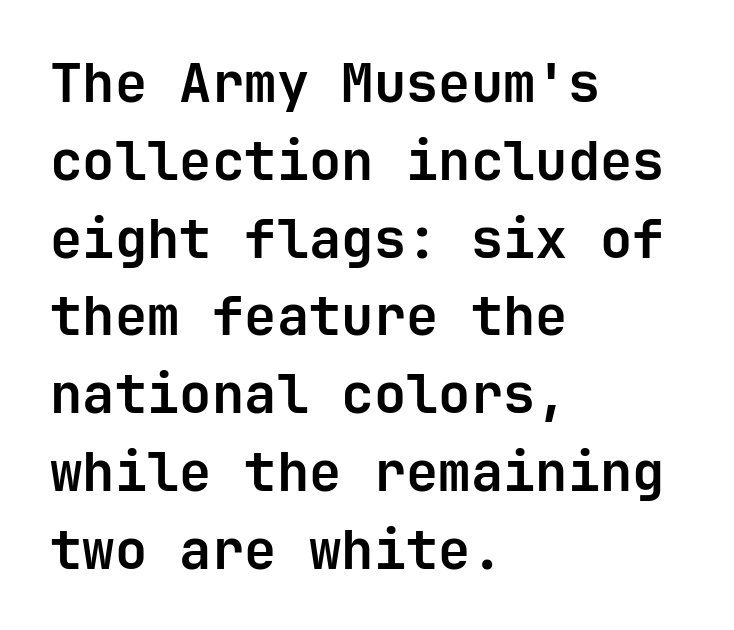
Q: Is the text bold? A: Yes.
Q: Is the text italic (slanted)? A: No, it is upright.
Q: Is the typeface a serif or a sans-serif typeface? A: Sans-serif.
Q: Is the text underlined? A: No.
Q: How is the paragraph aligned? A: Left-aligned.
Q: Is the spacing between letters normal or unusually wide? A: Normal.
Q: Is the spacing between lines tight, normal or loose? A: Normal.
Q: Width (condensed, normal, or wide)? A: Normal.
Q: Stroke contrast? A: Low.
Q: x-height? A: Medium.
